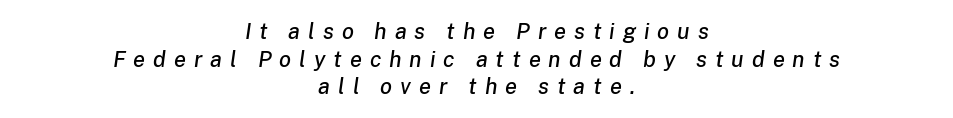
{"italic": "yes", "lean": "right", "slant_degrees": 8, "underline": "no", "align": "center", "line_spacing": "normal", "line_spacing_ratio": 1.26, "letter_spacing": "wide", "letter_spacing_em": 0.36, "glyph_px": 22}
